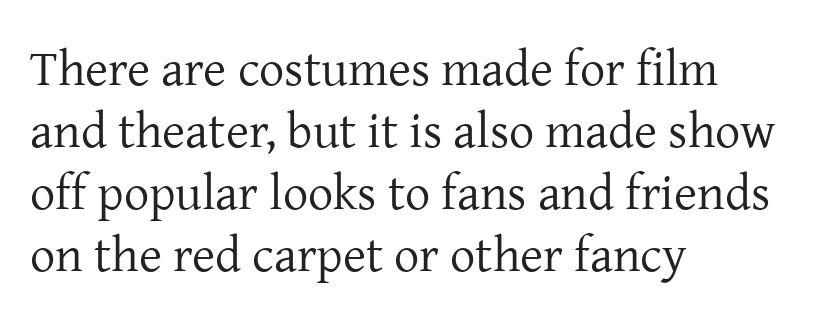
{"serif": "yes", "italic": "no", "bold": "no", "weight": "regular", "width": "normal", "stroke_contrast": "low", "x_height": "medium", "monospaced": "no", "underline": "no", "align": "left", "line_spacing_ratio": 1.24, "letter_spacing": "normal", "letter_spacing_em": 0.0, "glyph_px": 50}
